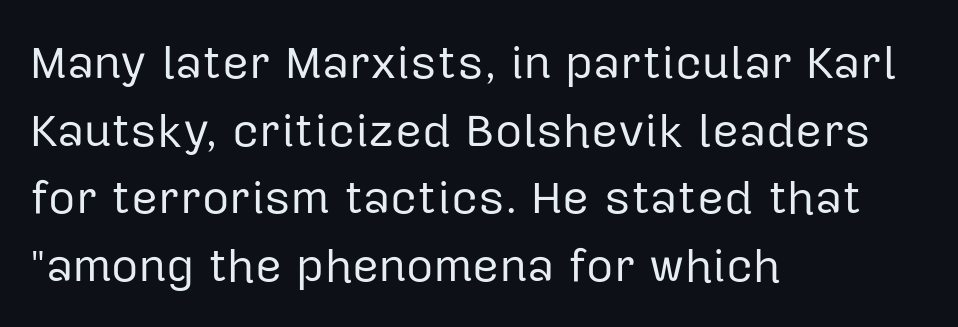
{"serif": "no", "italic": "no", "bold": "no", "weight": "regular", "width": "normal", "stroke_contrast": "low", "x_height": "medium", "monospaced": "no", "underline": "no", "align": "left", "line_spacing": "normal", "line_spacing_ratio": 1.44, "letter_spacing": "normal", "letter_spacing_em": 0.0, "glyph_px": 47}
